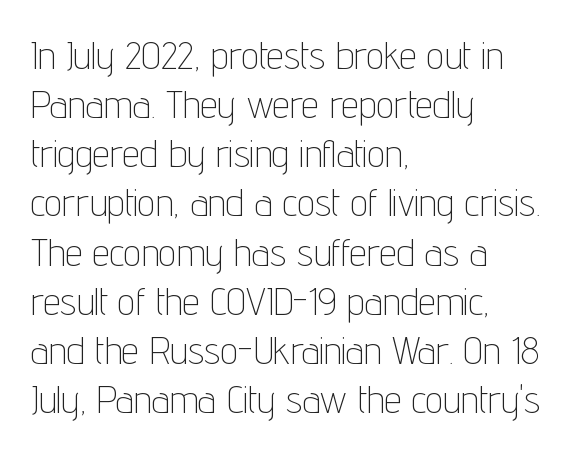
Q: Is the text bold? A: No.
Q: Is the text italic (slanted)? A: No, it is upright.
Q: Is the typeface a serif or a sans-serif typeface? A: Sans-serif.
Q: Is the text underlined? A: No.
Q: How is the paragraph aligned? A: Left-aligned.
Q: Is the spacing between letters normal or unusually wide? A: Normal.
Q: Is the spacing between lines tight, normal or loose? A: Normal.
Q: Width (condensed, normal, or wide)? A: Condensed.
Q: Stroke contrast? A: Low.
Q: x-height? A: Medium.
Q: Monospaced? A: No.
